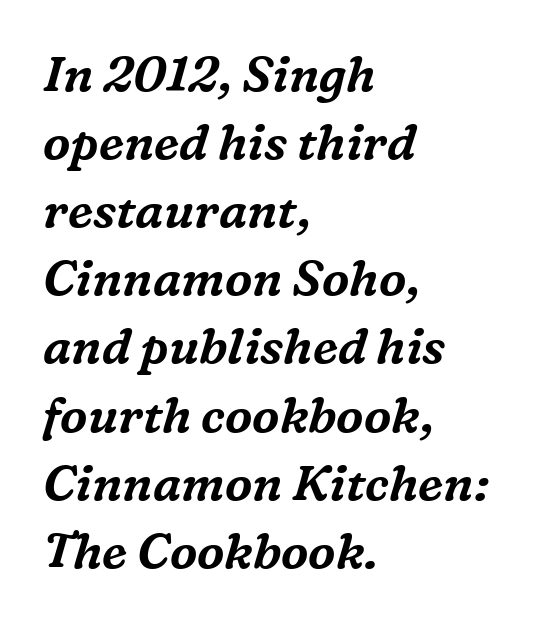
What's the leading like? Ordinary, nothing unusual. Decoration check: the copy has no underline. Tracking here is standard; glyphs follow each other at the usual distance. Compared with ordinary roman type, these characters are visibly tilted.
